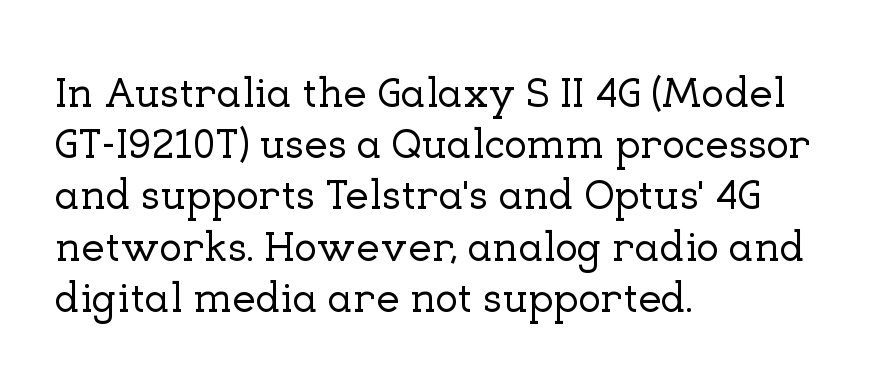
Just letters on the line, the space beneath them empty. This sample has the flowing, uneven cadence of proportional lettering. Font category for this specimen: serif. Characters follow at the spacing the type designer built in. Posture: vertical.
